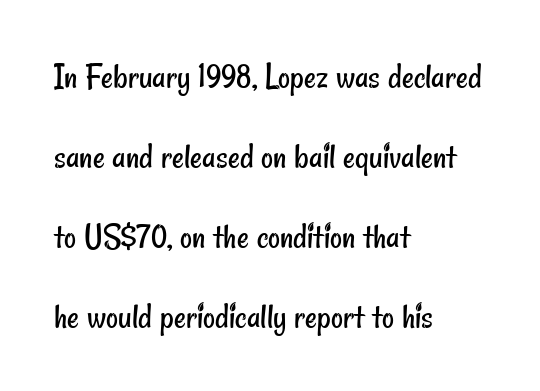
Q: Is the text bold? A: No.
Q: Is the typeface a serif or a sans-serif typeface? A: Sans-serif.
Q: Is the text underlined? A: No.
Q: How is the paragraph aligned? A: Left-aligned.
Q: Is the spacing between letters normal or unusually wide? A: Normal.
Q: Is the spacing between lines tight, normal or loose? A: Loose.
Q: Width (condensed, normal, or wide)? A: Condensed.
Q: Stroke contrast? A: Low.
Q: x-height? A: Small.
Q: Monospaced? A: No.
